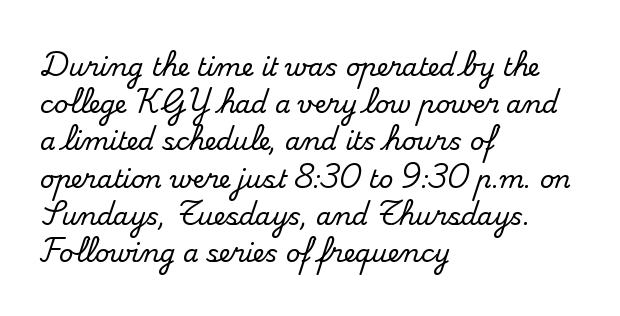
{"underline": "no", "align": "left", "line_spacing": "normal", "line_spacing_ratio": 1.49, "letter_spacing": "normal", "letter_spacing_em": 0.0, "glyph_px": 25}
